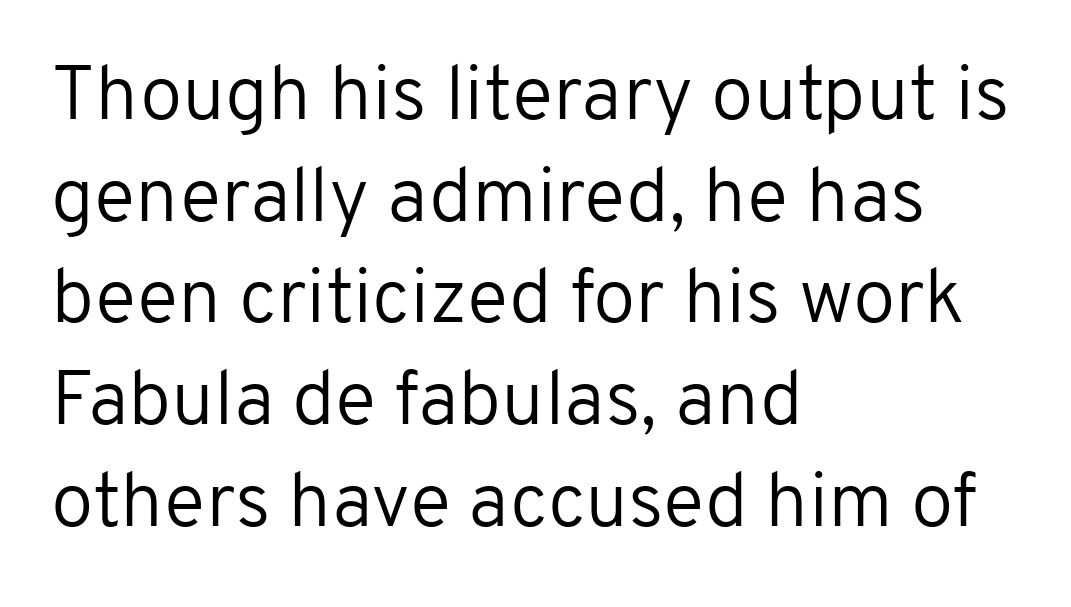
The image shows 77 px regular-weight sans-serif type, upright; set left-aligned, normal line spacing (1.32x), normal letter spacing, not underlined; low stroke contrast and a medium x-height.
